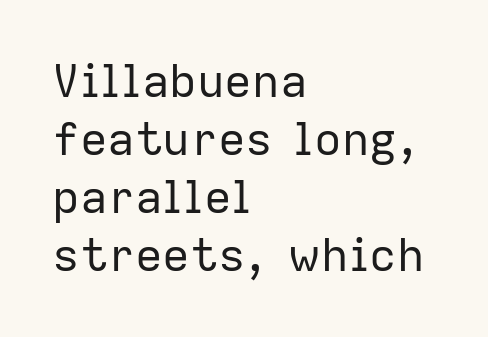
The image shows 46 px regular-weight sans-serif type, upright; set left-aligned, normal line spacing (1.26x), normal letter spacing, not underlined; low stroke contrast and a medium x-height.
